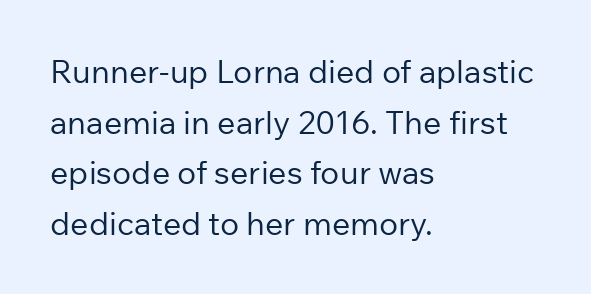
This sample has the flowing, uneven cadence of proportional lettering. Compared with typical paragraphs, the rows here are spaced about the same. A typesetter would call this zero additional tracking. No extra ink here — the face is not bold.
